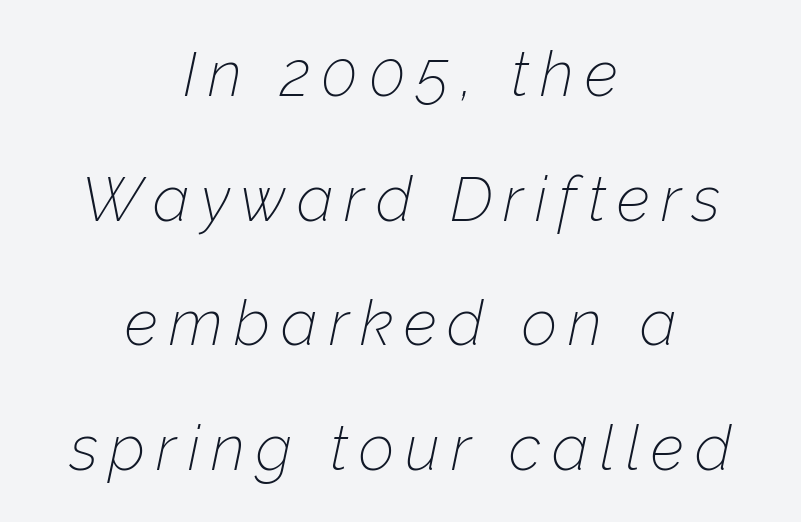
The image shows 62 px thin type, italic (leaning right); set centered, loose line spacing (2.01x), not underlined; low stroke contrast and a medium x-height.
